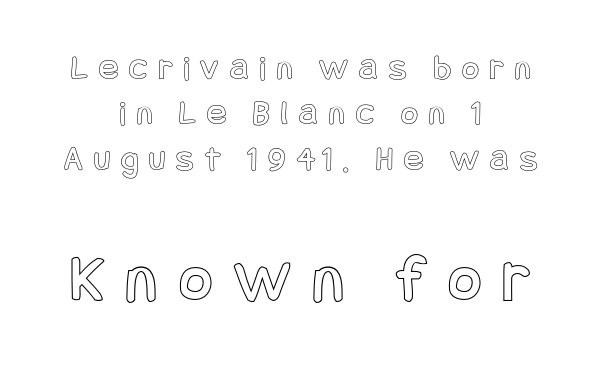
{"italic": "no", "width": "condensed", "x_height": "large", "underline": "no", "align": "center", "line_spacing": "normal", "line_spacing_ratio": 1.26, "letter_spacing": "wide", "letter_spacing_em": 0.31, "larger_block": "second", "size_ratio": 1.97, "glyph_px": 71}
